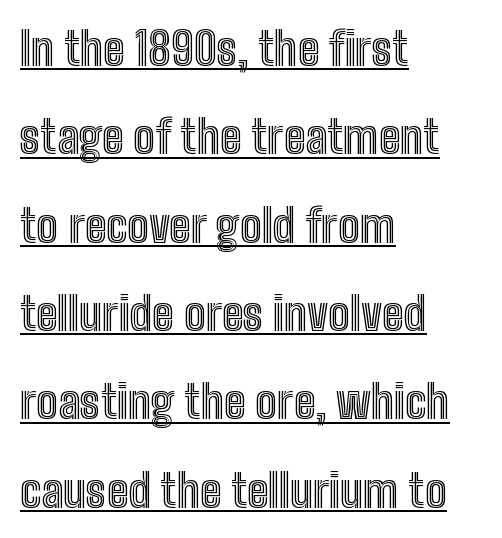
The image shows 46 px condensed type, upright; set left-aligned, loose line spacing (1.92x), normal letter spacing, underlined; a medium x-height.
